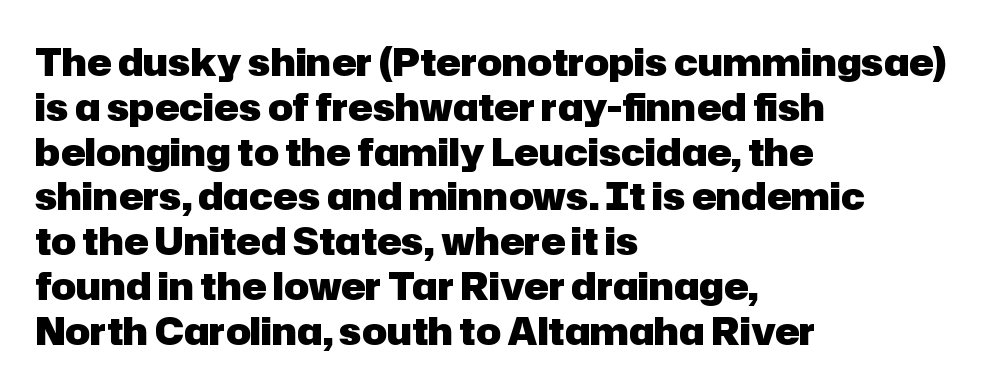
Q: Is the text bold? A: Yes.
Q: Is the text italic (slanted)? A: No, it is upright.
Q: Is the typeface a serif or a sans-serif typeface? A: Sans-serif.
Q: Is the text underlined? A: No.
Q: How is the paragraph aligned? A: Left-aligned.
Q: Is the spacing between letters normal or unusually wide? A: Normal.
Q: Width (condensed, normal, or wide)? A: Normal.
Q: Stroke contrast? A: Low.
Q: x-height? A: Medium.
Q: Monospaced? A: No.
